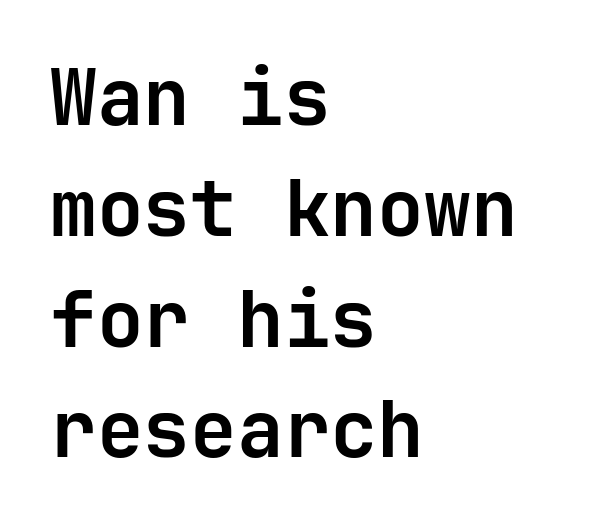
Default kerning and tracking; the words read as compact shapes. The gap between lines stays unmarked. The leading is moderate, giving the passage an even texture. This rendering employs a face without finishing strokes, i.e., a sans-serif. How heavy is the stroke? Heavy — this is a bold.
